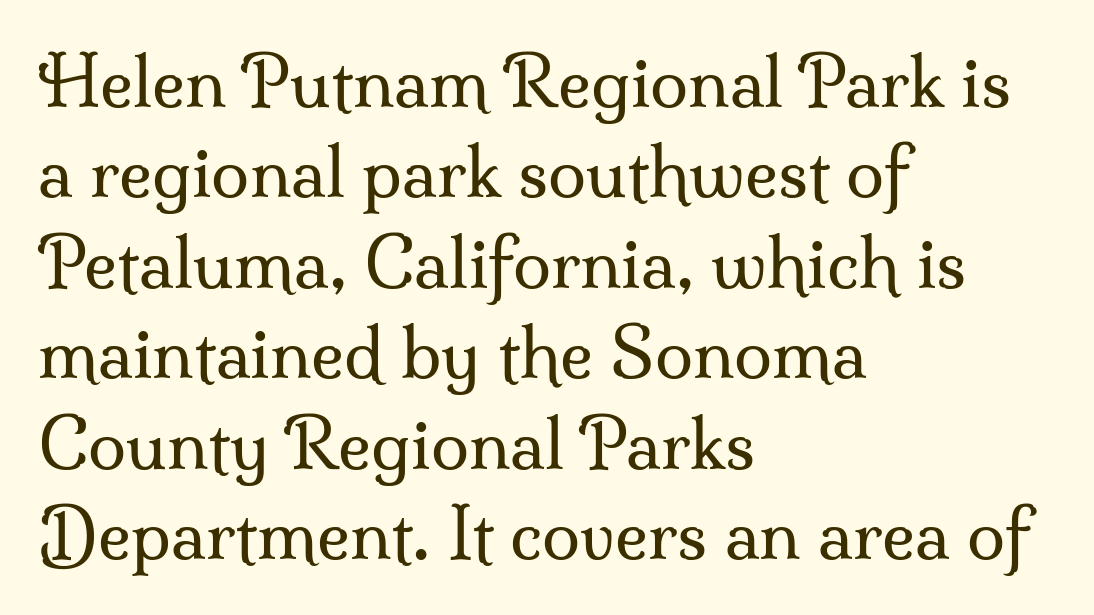
{"serif": "yes", "italic": "no", "bold": "no", "weight": "regular", "width": "normal", "stroke_contrast": "medium", "x_height": "small", "monospaced": "no", "underline": "no", "align": "left", "line_spacing": "normal", "line_spacing_ratio": 1.31, "letter_spacing": "normal", "letter_spacing_em": 0.0, "glyph_px": 69}
